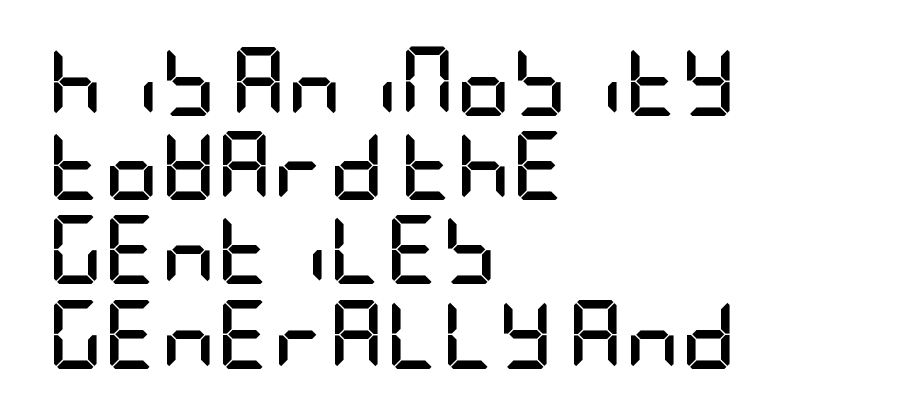
Q: Is the text bold? A: Yes.
Q: Is the text italic (slanted)? A: No, it is upright.
Q: Is the typeface a serif or a sans-serif typeface? A: Sans-serif.
Q: Is the text underlined? A: No.
Q: How is the paragraph aligned? A: Left-aligned.
Q: Is the spacing between letters normal or unusually wide? A: Normal.
Q: Width (condensed, normal, or wide)? A: Condensed.
Q: Stroke contrast? A: Low.
Q: x-height? A: Large.
